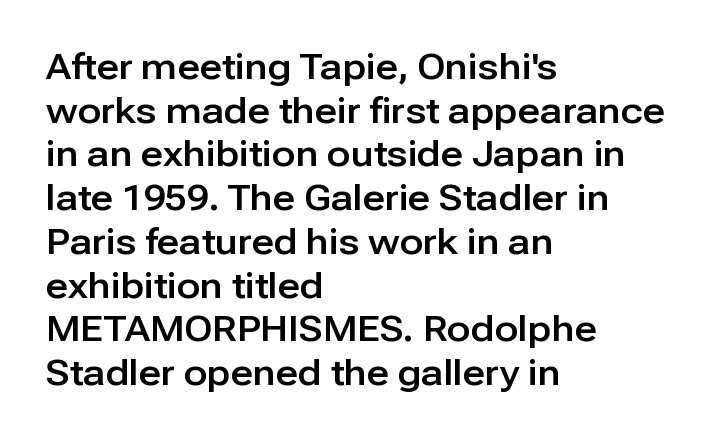
The image shows 35 px sans-serif type, upright; set left-aligned, normal line spacing (1.25x), normal letter spacing, not underlined; low stroke contrast and a medium x-height.
